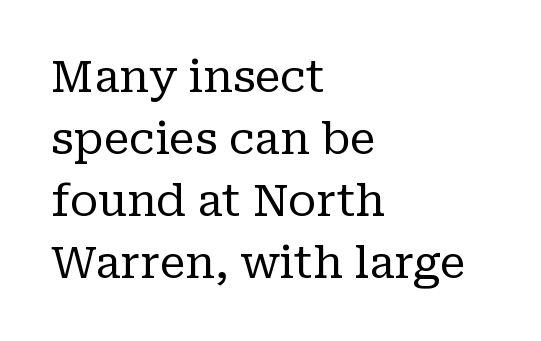
The image shows 44 px regular-weight serif type, upright; set left-aligned, normal line spacing (1.41x), normal letter spacing, not underlined; low stroke contrast and a medium x-height.
